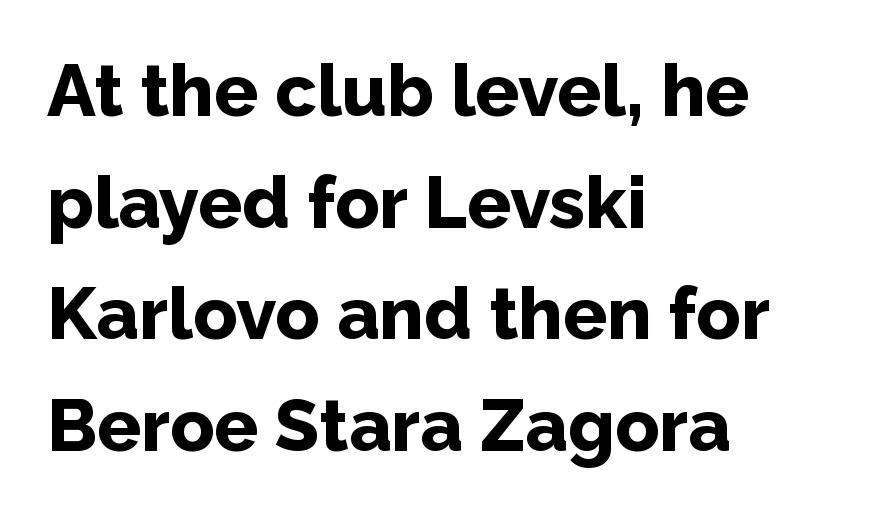
{"serif": "no", "italic": "no", "bold": "yes", "weight": "bold", "width": "normal", "stroke_contrast": "low", "x_height": "medium", "monospaced": "no", "underline": "no", "align": "left", "line_spacing": "normal", "line_spacing_ratio": 1.53, "letter_spacing": "normal", "letter_spacing_em": 0.0, "glyph_px": 73}
